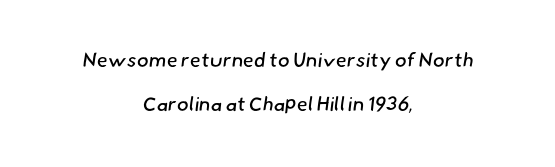
The image shows 20 px text type; set centered, loose line spacing (2.22x), normal letter spacing, not underlined.
